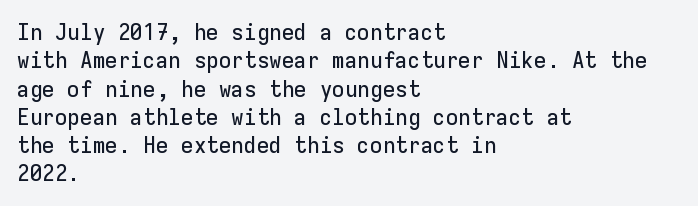
One-word summary of the alignment: left. These lines keep a tight, regular rhythm from letter to letter. Letters rest on an invisible, unmarked baseline. In terms of posture, this sample is upright.
